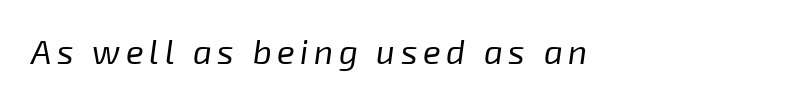
The image shows 33 px regular-weight type, italic (leaning right); set not underlined; low stroke contrast and a medium x-height.
